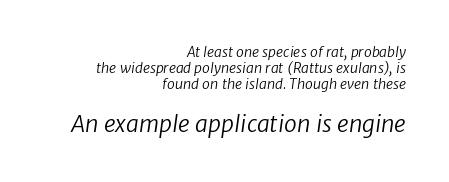
{"bold": "no", "underline": "no", "align": "right", "line_spacing": "tight", "line_spacing_ratio": 1.13, "letter_spacing": "normal", "letter_spacing_em": 0.0, "larger_block": "second", "size_ratio": 1.64, "glyph_px": 23}
